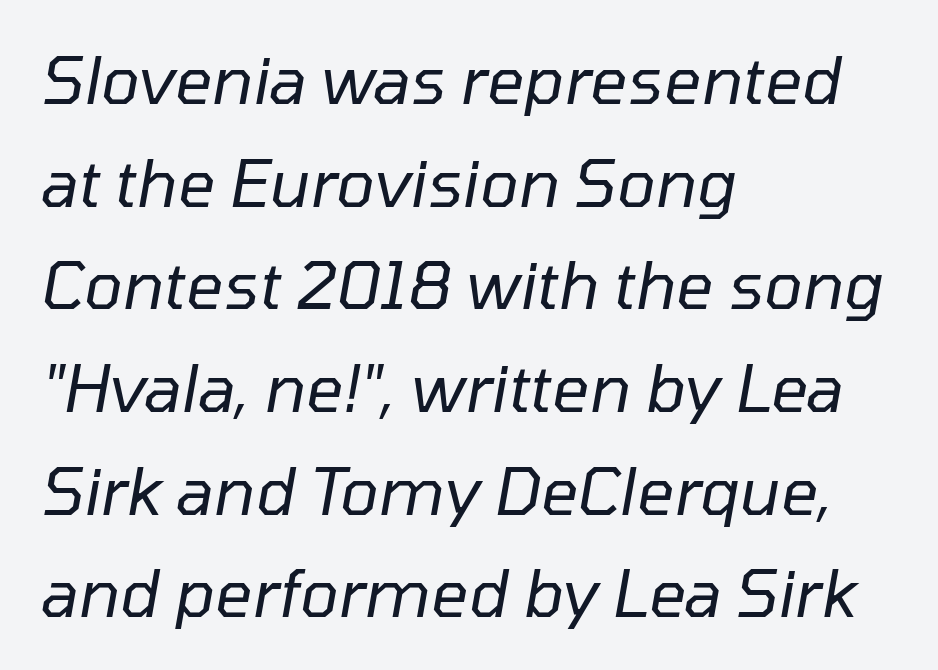
{"italic": "yes", "lean": "right", "slant_degrees": 10, "bold": "no", "weight": "regular", "width": "normal", "stroke_contrast": "low", "x_height": "medium", "monospaced": "no", "underline": "no", "align": "left", "line_spacing": "normal", "line_spacing_ratio": 1.58, "letter_spacing": "normal", "letter_spacing_em": 0.0, "glyph_px": 65}
